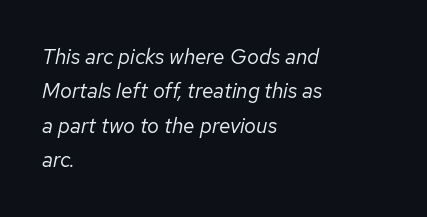
This block has exactly the height ordinary leading produces. Anything drawn beneath the words? Only blank space. The passage shown is not bold in any degree. Default kerning and tracking; the words read as compact shapes. Where is the straight margin? On the left.
